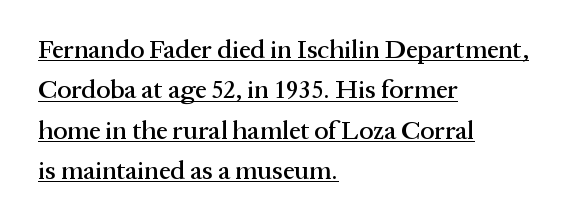
Q: Is the text italic (slanted)? A: No, it is upright.
Q: Is the text underlined? A: Yes.
Q: How is the paragraph aligned? A: Left-aligned.
Q: Is the spacing between letters normal or unusually wide? A: Normal.
Q: Is the spacing between lines tight, normal or loose? A: Normal.
